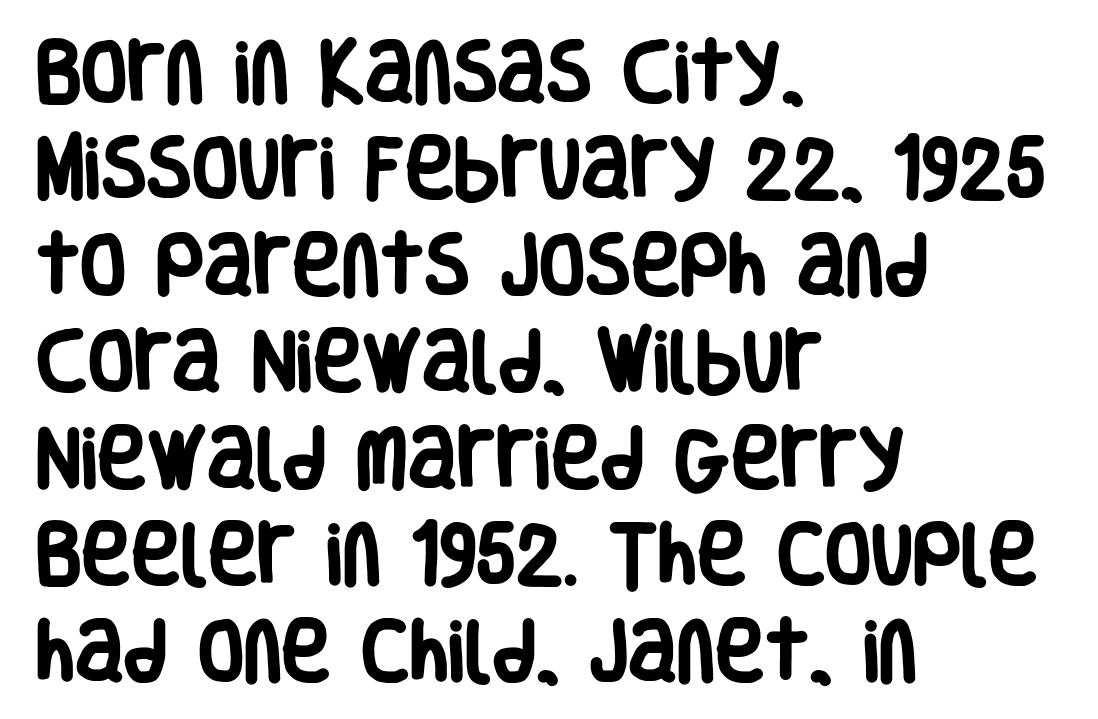
Q: Is the text bold? A: Yes.
Q: Is the text italic (slanted)? A: No, it is upright.
Q: Is the typeface a serif or a sans-serif typeface? A: Sans-serif.
Q: Is the text underlined? A: No.
Q: How is the paragraph aligned? A: Left-aligned.
Q: Is the spacing between letters normal or unusually wide? A: Normal.
Q: Is the spacing between lines tight, normal or loose? A: Normal.
Q: Width (condensed, normal, or wide)? A: Condensed.
Q: Stroke contrast? A: Low.
Q: x-height? A: Large.
Q: Monospaced? A: No.
